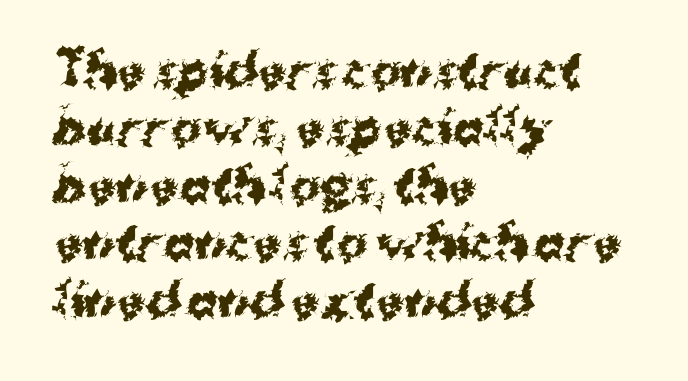
{"serif": "no", "bold": "yes", "weight": "bold", "width": "normal", "stroke_contrast": "medium", "x_height": "medium", "monospaced": "no", "underline": "no", "align": "left", "line_spacing": "normal", "line_spacing_ratio": 1.25, "letter_spacing": "normal", "letter_spacing_em": 0.0, "glyph_px": 46}
